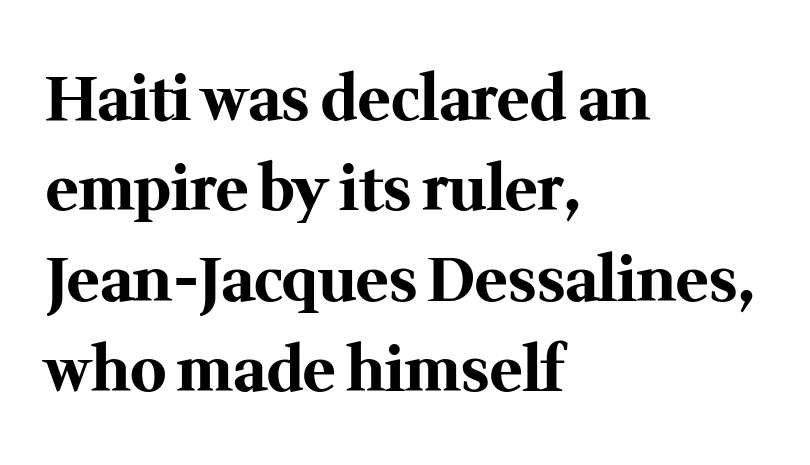
Q: Is the text bold? A: Yes.
Q: Is the text italic (slanted)? A: No, it is upright.
Q: Is the typeface a serif or a sans-serif typeface? A: Serif.
Q: Is the text underlined? A: No.
Q: How is the paragraph aligned? A: Left-aligned.
Q: Is the spacing between letters normal or unusually wide? A: Normal.
Q: Is the spacing between lines tight, normal or loose? A: Normal.
Q: Width (condensed, normal, or wide)? A: Normal.
Q: Stroke contrast? A: Medium.
Q: x-height? A: Medium.
Q: Monospaced? A: No.
